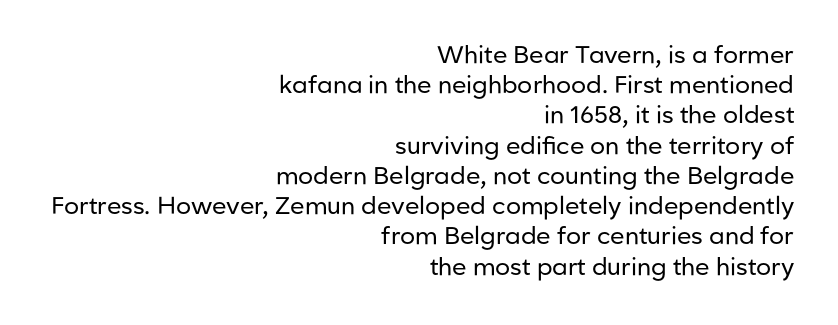
The image shows 24 px text type, upright; set right-aligned, normal line spacing (1.26x), normal letter spacing, not underlined.
